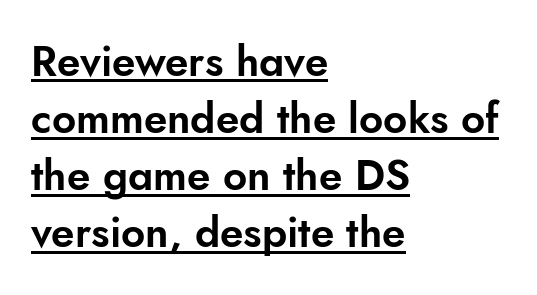
The text block is weighted toward the left margin, trailing off unevenly rightward. How would I describe the line gaps? Plain and ordinary. Stroke terminals: plain, sans-serif. The face used here is proportionally spaced, like ordinary book or web type. Style check: upright.
